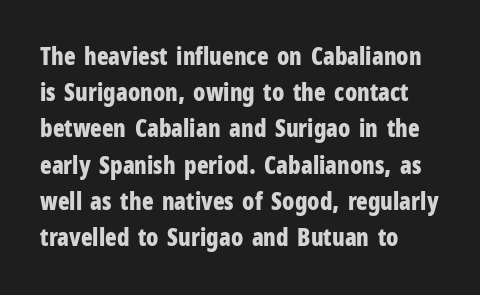
Q: Is the text bold? A: Yes.
Q: Is the text italic (slanted)? A: No, it is upright.
Q: Is the text underlined? A: No.
Q: How is the paragraph aligned? A: Left-aligned.
Q: Is the spacing between letters normal or unusually wide? A: Normal.
Q: Is the spacing between lines tight, normal or loose? A: Normal.
